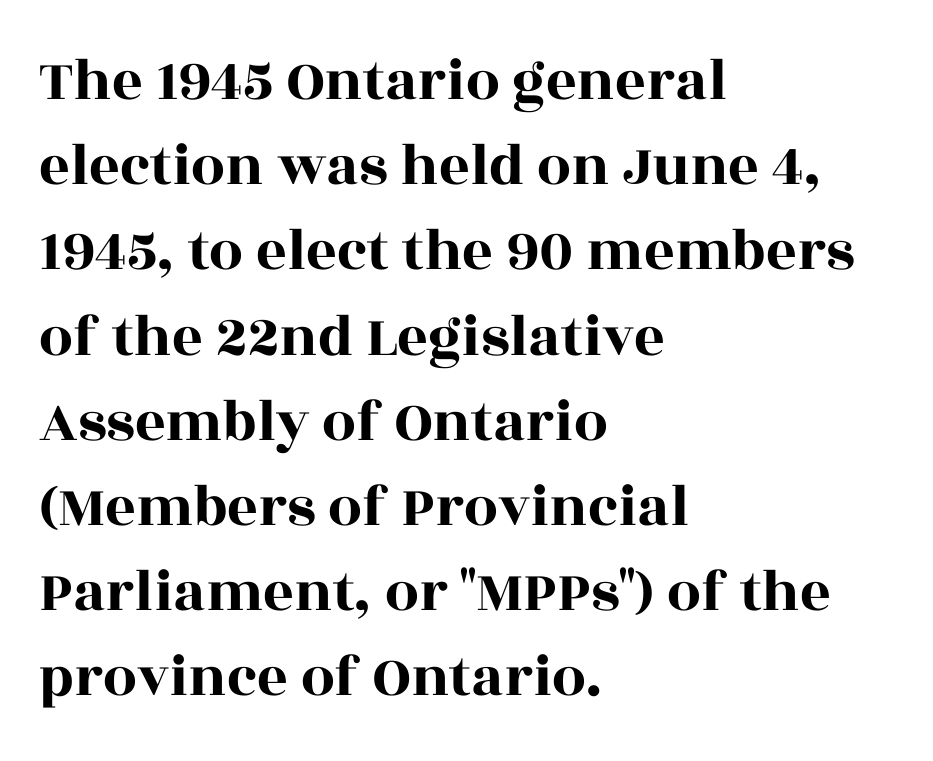
{"serif": "yes", "italic": "no", "width": "wide", "x_height": "large", "monospaced": "no", "underline": "no", "align": "left", "line_spacing": "normal", "line_spacing_ratio": 1.42, "letter_spacing": "normal", "letter_spacing_em": 0.0, "glyph_px": 60}
